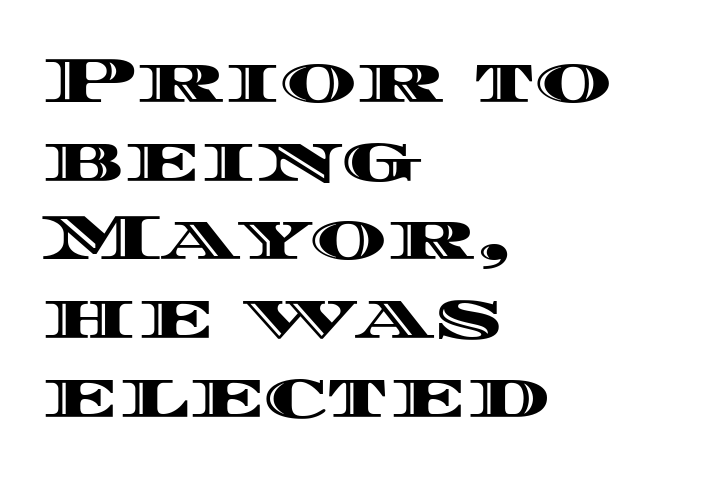
Each word holds together tightly as a unit, with standard inter-letter gaps. Italic? Not at all — the glyphs are vertical. The rendering anchors every line to the left-hand side. The words here are not underlined.
